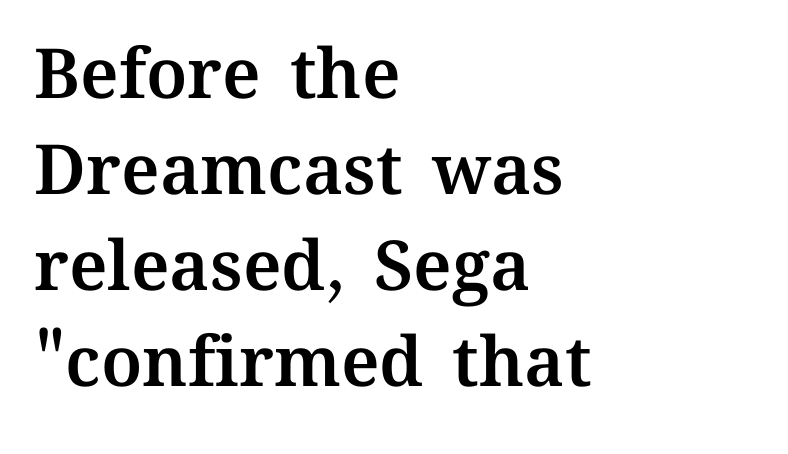
Q: Is the text italic (slanted)? A: No, it is upright.
Q: Is the text underlined? A: No.
Q: How is the paragraph aligned? A: Left-aligned.
Q: Is the spacing between letters normal or unusually wide? A: Normal.
Q: Is the spacing between lines tight, normal or loose? A: Normal.
Q: Width (condensed, normal, or wide)? A: Normal.
Q: Stroke contrast? A: Medium.
Q: x-height? A: Medium.
Q: Monospaced? A: No.
